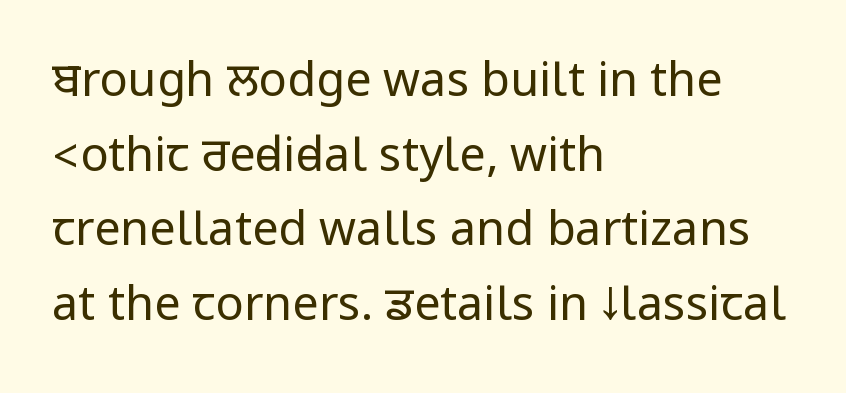
The tracking reads as untouched default to a designer's eye. The weight tops out at a normal text grade. The block of text has a typical density, with ordinary space between rows. Unlike a traditional serif, this face leaves its strokes unadorned.
